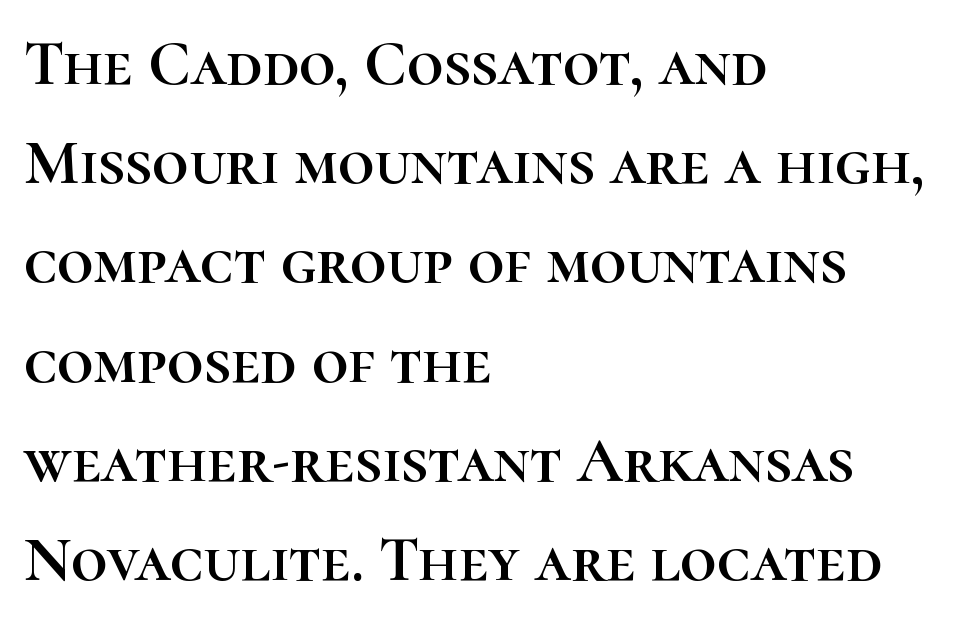
{"italic": "no", "width": "normal", "stroke_contrast": "high", "x_height": "medium", "monospaced": "no", "underline": "no", "align": "left", "line_spacing": "normal", "line_spacing_ratio": 1.55, "letter_spacing": "normal", "letter_spacing_em": 0.0, "glyph_px": 64}
